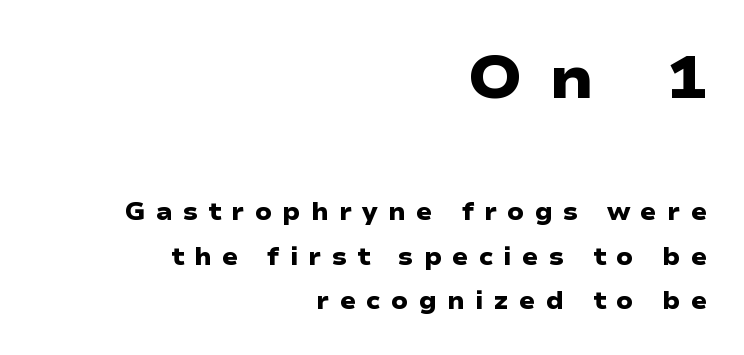
{"serif": "no", "bold": "yes", "weight": "heavy", "width": "wide", "stroke_contrast": "low", "x_height": "medium", "monospaced": "no", "underline": "no", "align": "right", "line_spacing_ratio": 1.84, "letter_spacing": "wide", "letter_spacing_em": 0.43, "larger_block": "first", "size_ratio": 2.5, "glyph_px": 60}
